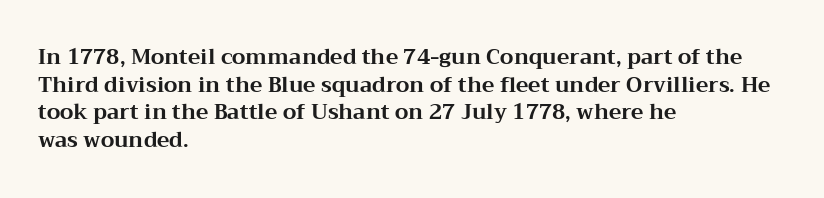
It's the straight-up-and-down kind of type. The words here are not underlined. Summary of vertical rhythm: regular, with standard interline spacing. Alignment: flush left. The rendering keeps characters at their native spacing.
